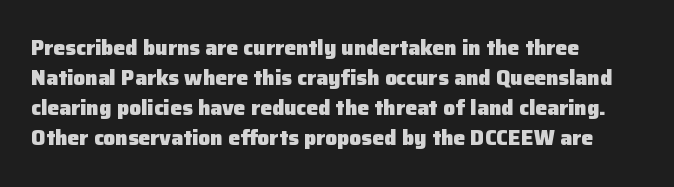
{"italic": "no", "bold": "yes", "underline": "no", "align": "left", "line_spacing": "normal", "line_spacing_ratio": 1.43, "letter_spacing": "normal", "letter_spacing_em": 0.0, "glyph_px": 21}
